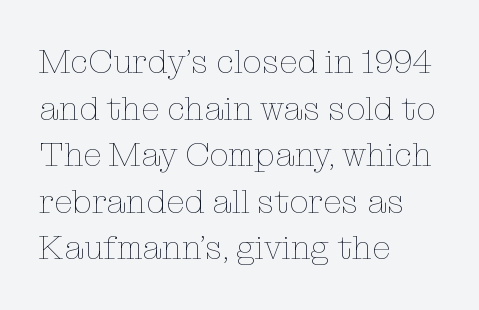
{"italic": "no", "bold": "no", "weight": "thin", "width": "normal", "stroke_contrast": "low", "x_height": "medium", "monospaced": "no", "underline": "no", "align": "left", "line_spacing": "normal", "line_spacing_ratio": 1.37, "letter_spacing": "normal", "letter_spacing_em": 0.0, "glyph_px": 34}
